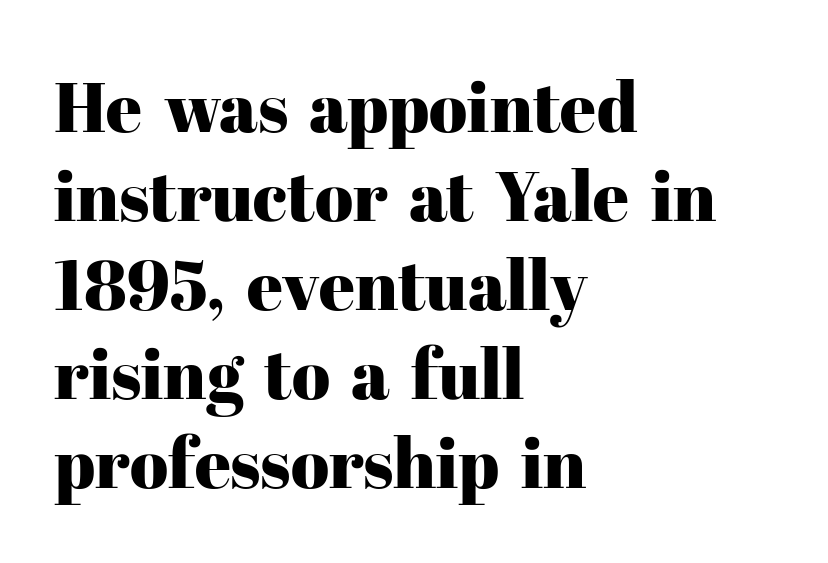
{"serif": "yes", "italic": "no", "width": "normal", "stroke_contrast": "high", "x_height": "medium", "monospaced": "no", "underline": "no", "align": "left", "line_spacing": "normal", "line_spacing_ratio": 1.27, "letter_spacing": "normal", "letter_spacing_em": 0.0, "glyph_px": 70}
